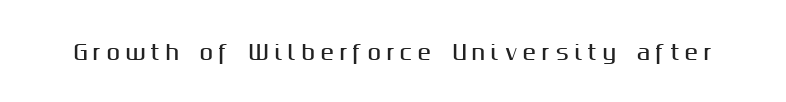
Q: Is the text italic (slanted)? A: No, it is upright.
Q: Is the text underlined? A: No.
Q: Is the spacing between letters normal or unusually wide? A: Unusually wide.
